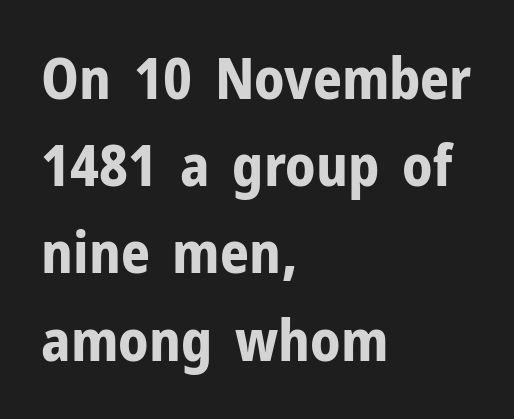
The glyphs have the mass of a bold cut. These lines are rendered in a variable-pitch font. Alignment: flush left. The rendering uses a moderate line-height, typical for paragraphs.
